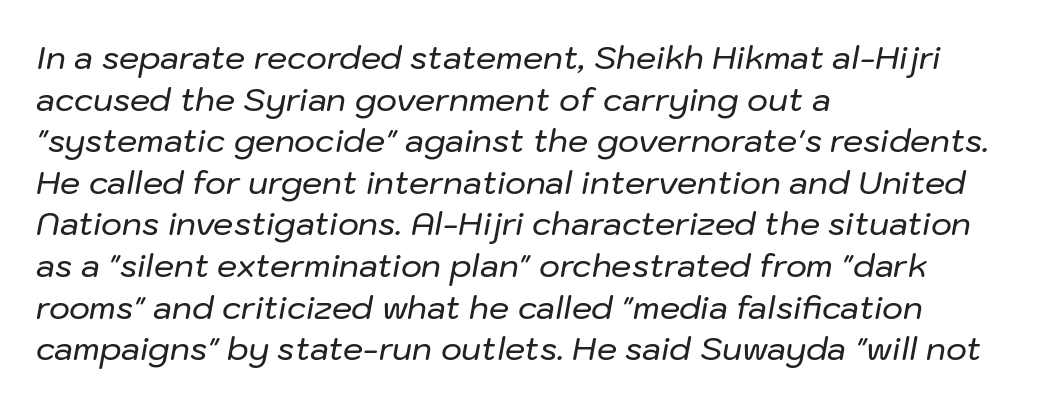
Beneath every word, the page is bare. The rendering applies a slant to the glyphs. The compositor pushed each line to the left boundary. The passage shown has conventional tracking throughout. Evenly set lines give the paragraph a standard silhouette. Note the varied advance widths — an 'i' is clearly narrower than an 'm'.
